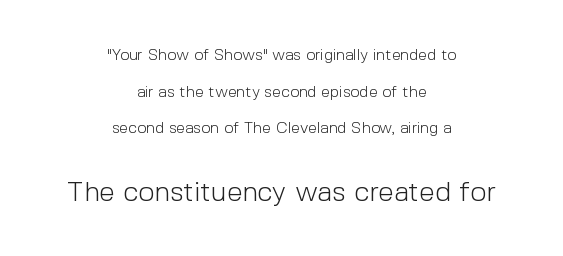
{"serif": "no", "italic": "no", "bold": "no", "weight": "light", "width": "normal", "x_height": "medium", "monospaced": "no", "underline": "no", "align": "center", "line_spacing": "loose", "line_spacing_ratio": 2.29, "letter_spacing": "normal", "letter_spacing_em": 0.0, "larger_block": "second", "size_ratio": 1.75, "glyph_px": 28}
